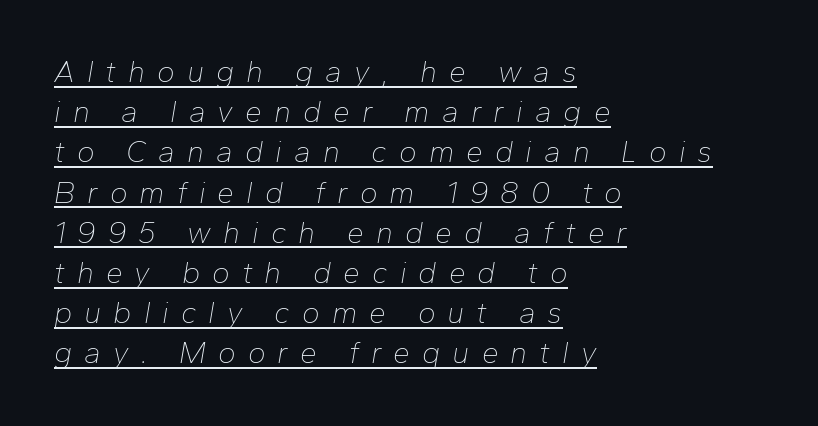
Q: Is the text bold? A: No.
Q: Is the text italic (slanted)? A: Yes, it leans right by about 10 degrees.
Q: Is the text underlined? A: Yes.
Q: How is the paragraph aligned? A: Left-aligned.
Q: Is the spacing between letters normal or unusually wide? A: Unusually wide.
Q: Is the spacing between lines tight, normal or loose? A: Normal.
Q: Width (condensed, normal, or wide)? A: Normal.
Q: Stroke contrast? A: Low.
Q: x-height? A: Medium.
Q: Monospaced? A: No.
